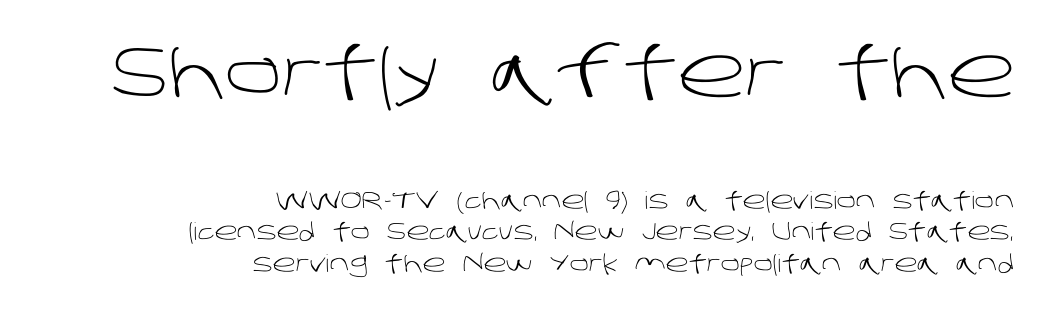
The rendering uses a moderate line-height, typical for paragraphs. A bare baseline throughout the passage. The cut favours lightness, reaching ordinary text weight at its darkest. Standard letterfit; no display-style spreading of the glyphs.
